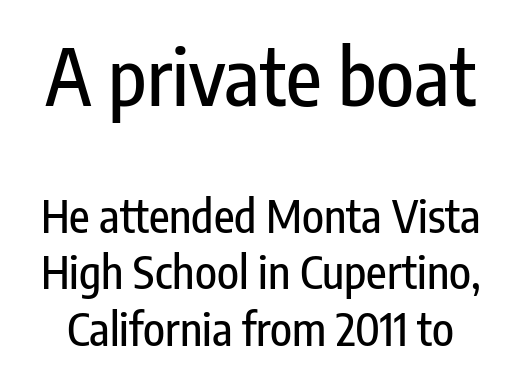
The image shows 78 px condensed sans-serif type, upright; set normal line spacing (1.26x), normal letter spacing, not underlined; the first (top) block is 1.73x larger; low stroke contrast and a medium x-height.
